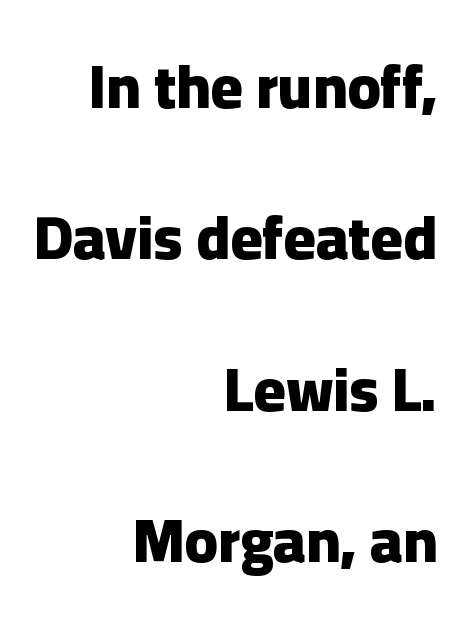
{"serif": "no", "italic": "no", "bold": "yes", "weight": "heavy", "width": "normal", "stroke_contrast": "low", "x_height": "medium", "monospaced": "no", "underline": "no", "align": "right", "line_spacing": "loose", "line_spacing_ratio": 2.48, "letter_spacing": "normal", "letter_spacing_em": 0.0, "glyph_px": 61}
